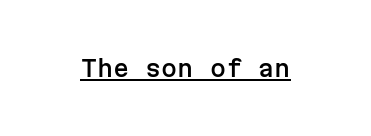
The image shows 23 px text type, upright; set normal letter spacing, underlined.
